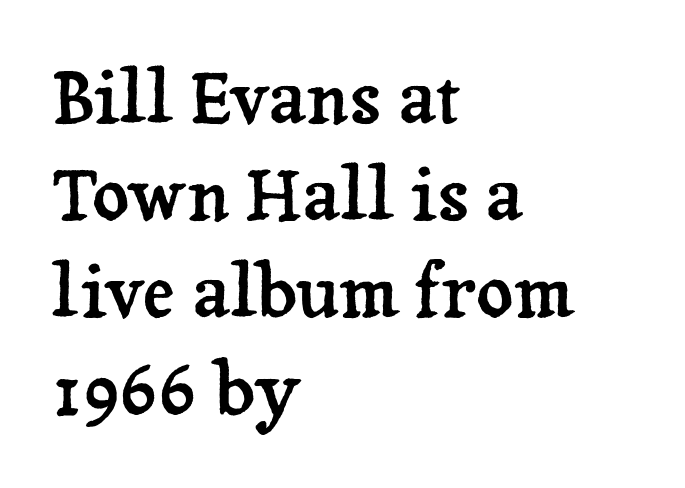
{"serif": "yes", "italic": "no", "width": "normal", "stroke_contrast": "low", "x_height": "medium", "monospaced": "no", "underline": "no", "align": "left", "line_spacing": "normal", "line_spacing_ratio": 1.35, "letter_spacing": "normal", "letter_spacing_em": 0.0, "glyph_px": 72}
